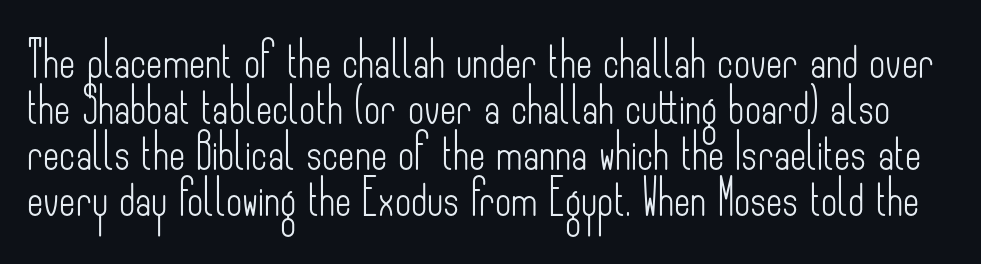
{"serif": "no", "italic": "no", "bold": "no", "weight": "light", "width": "condensed", "stroke_contrast": "low", "x_height": "small", "monospaced": "no", "underline": "no", "line_spacing": "normal", "line_spacing_ratio": 1.31, "letter_spacing": "normal", "letter_spacing_em": 0.0, "glyph_px": 35}
